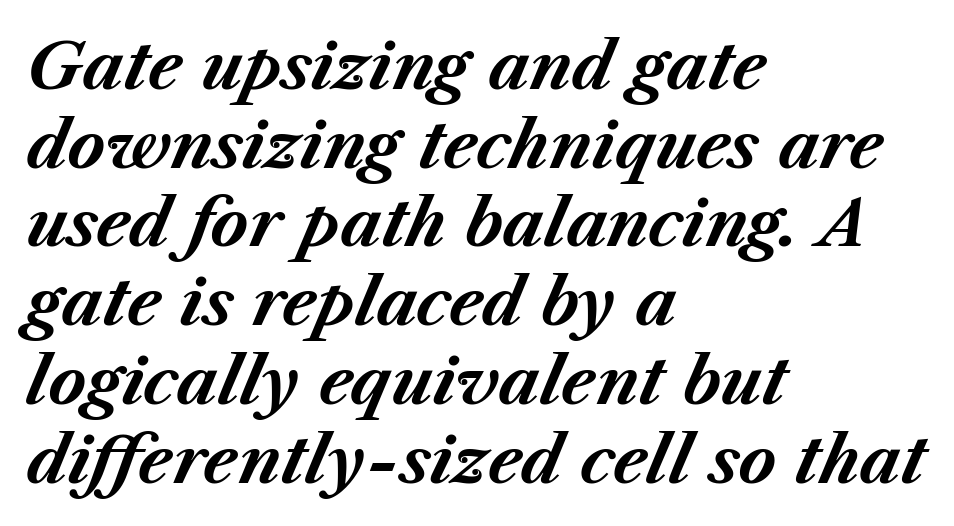
The image shows 64 px bold type, italic (leaning right); set left-aligned, line spacing 1.23x, normal letter spacing, not underlined; medium stroke contrast and a medium x-height.
